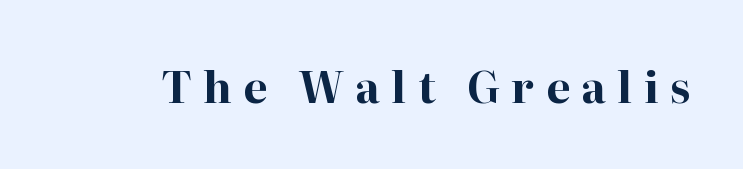
Q: Is the text bold? A: Yes.
Q: Is the text italic (slanted)? A: No, it is upright.
Q: Is the typeface a serif or a sans-serif typeface? A: Serif.
Q: Is the text underlined? A: No.
Q: Is the spacing between letters normal or unusually wide? A: Unusually wide.
Q: Width (condensed, normal, or wide)? A: Normal.
Q: Stroke contrast? A: High.
Q: x-height? A: Medium.
Q: Monospaced? A: No.
